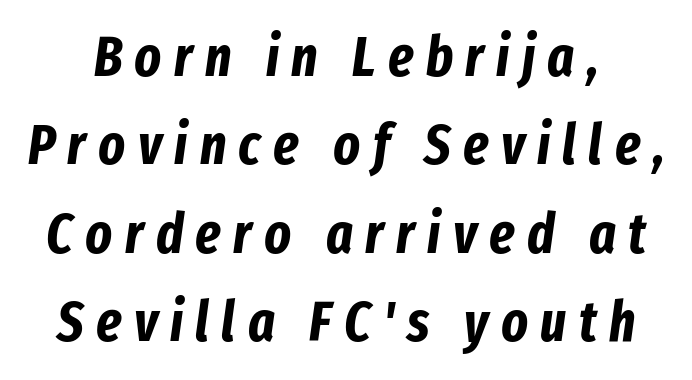
The image shows 56 px bold, condensed type, italic (leaning right); set normal line spacing (1.58x), unusually wide letter spacing (+0.22 em), not underlined; low stroke contrast and a medium x-height.
